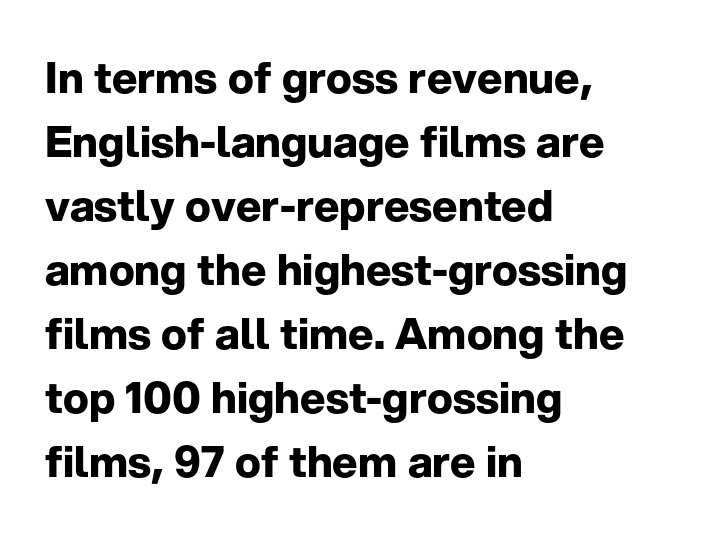
Q: Is the text bold? A: Yes.
Q: Is the text italic (slanted)? A: No, it is upright.
Q: Is the typeface a serif or a sans-serif typeface? A: Sans-serif.
Q: Is the text underlined? A: No.
Q: How is the paragraph aligned? A: Left-aligned.
Q: Is the spacing between letters normal or unusually wide? A: Normal.
Q: Is the spacing between lines tight, normal or loose? A: Normal.
Q: Width (condensed, normal, or wide)? A: Normal.
Q: Stroke contrast? A: Low.
Q: x-height? A: Medium.
Q: Monospaced? A: No.
